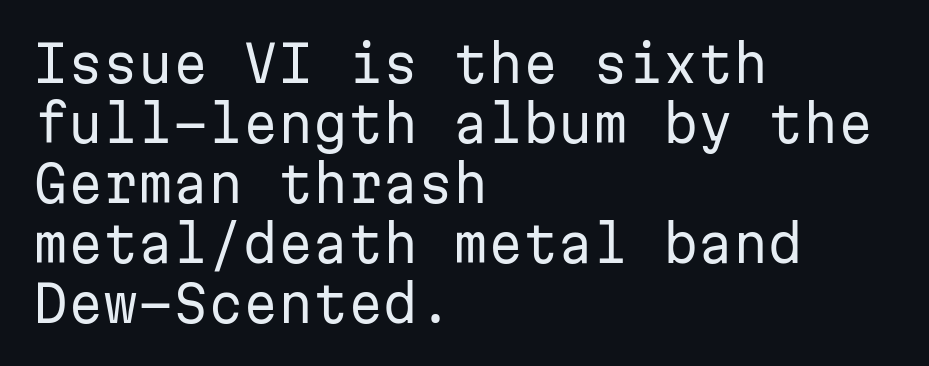
Q: Is the text bold? A: No.
Q: Is the text italic (slanted)? A: No, it is upright.
Q: Is the typeface a serif or a sans-serif typeface? A: Sans-serif.
Q: Is the text underlined? A: No.
Q: How is the paragraph aligned? A: Left-aligned.
Q: Is the spacing between letters normal or unusually wide? A: Normal.
Q: Width (condensed, normal, or wide)? A: Normal.
Q: Stroke contrast? A: Low.
Q: x-height? A: Medium.
Q: Monospaced? A: Yes.
